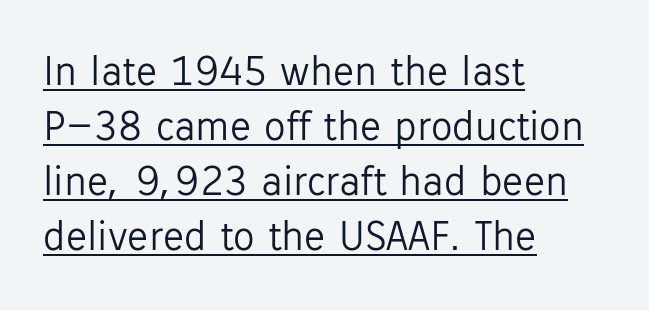
The image shows 43 px light sans-serif type, upright; set left-aligned, normal line spacing (1.28x), normal letter spacing, underlined; low stroke contrast and a medium x-height.
